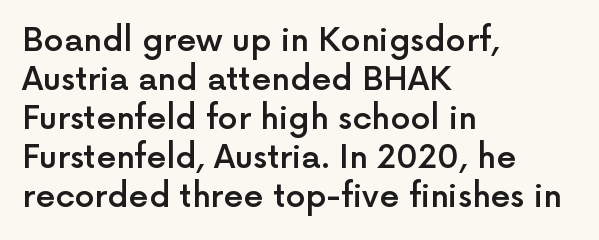
{"serif": "no", "italic": "no", "bold": "semi", "weight": "semibold", "width": "normal", "x_height": "medium", "monospaced": "no", "underline": "no", "align": "left", "line_spacing_ratio": 1.22, "letter_spacing": "normal", "letter_spacing_em": 0.0, "glyph_px": 32}
